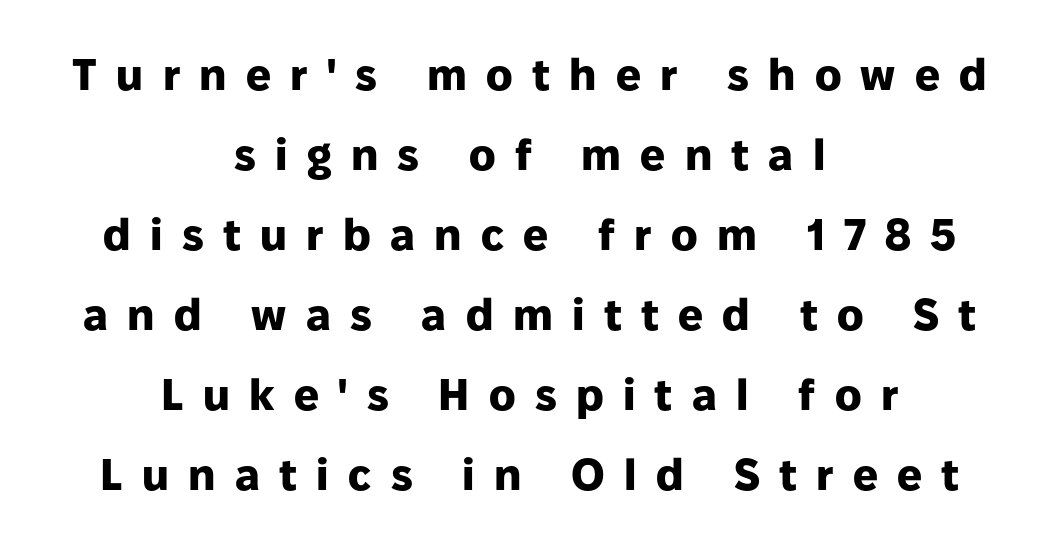
{"serif": "no", "italic": "no", "bold": "yes", "weight": "heavy", "width": "normal", "stroke_contrast": "low", "x_height": "medium", "monospaced": "no", "underline": "no", "align": "center", "line_spacing_ratio": 1.82, "letter_spacing": "wide", "letter_spacing_em": 0.44, "glyph_px": 44}
